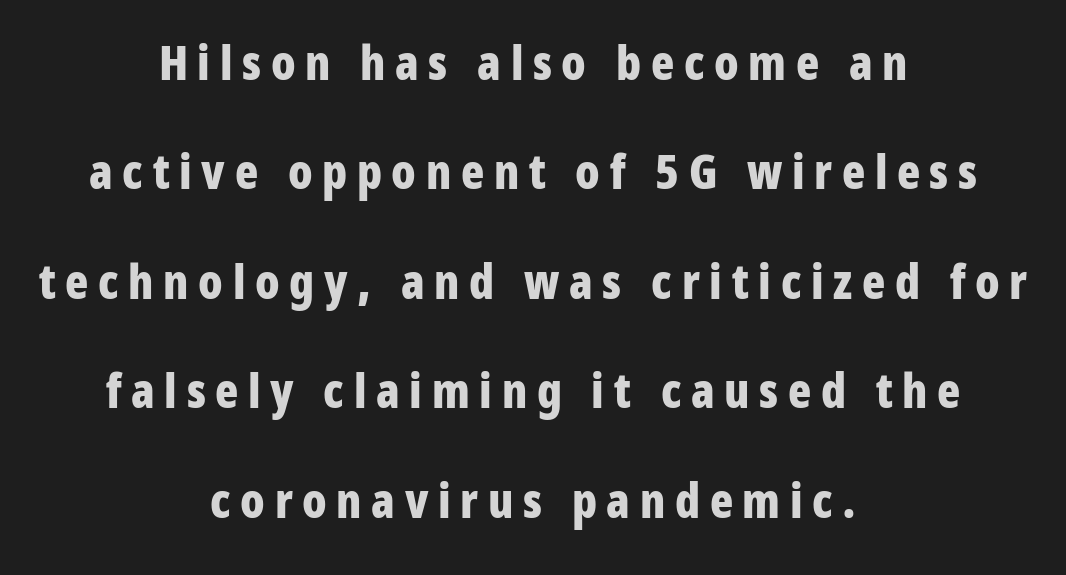
The image shows 48 px bold, condensed sans-serif type, upright; set centered, loose line spacing (2.28x), unusually wide letter spacing (+0.2 em), not underlined; low stroke contrast and a medium x-height.
